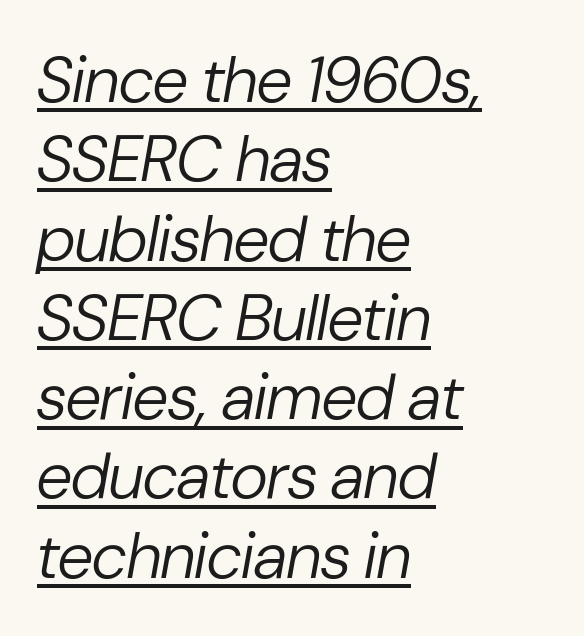
The image shows 65 px regular-weight type, italic (leaning right); set left-aligned, line spacing 1.22x, normal letter spacing, underlined; low stroke contrast and a medium x-height.
